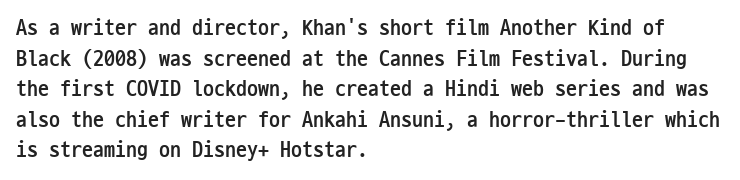
The image shows 22 px bold type, upright; set left-aligned, normal line spacing (1.39x), normal letter spacing, not underlined.
